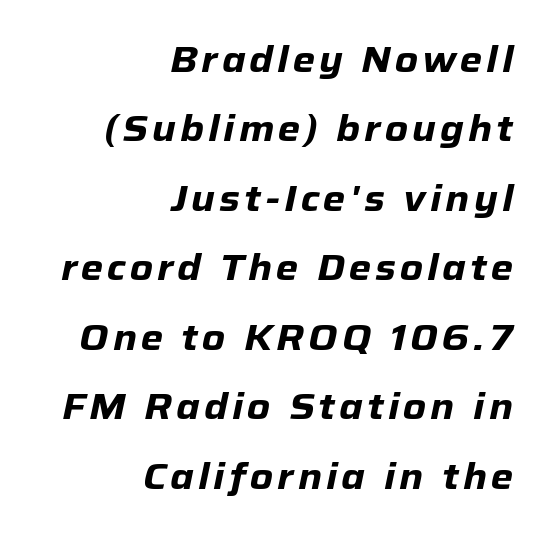
{"italic": "yes", "lean": "right", "slant_degrees": 12, "bold": "yes", "weight": "heavy", "width": "normal", "stroke_contrast": "low", "x_height": "medium", "monospaced": "no", "underline": "no", "align": "right", "line_spacing": "loose", "line_spacing_ratio": 1.93, "glyph_px": 36}
